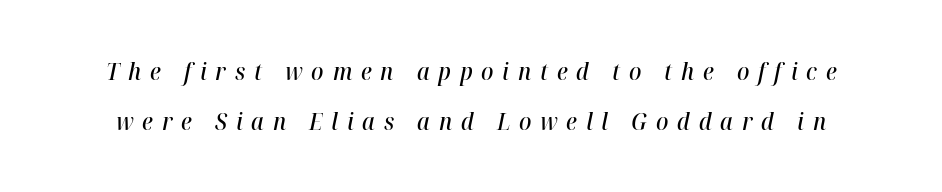
{"italic": "yes", "lean": "right", "slant_degrees": 12, "bold": "semi", "underline": "no", "line_spacing": "loose", "line_spacing_ratio": 2.16, "letter_spacing": "wide", "letter_spacing_em": 0.38, "glyph_px": 23}
